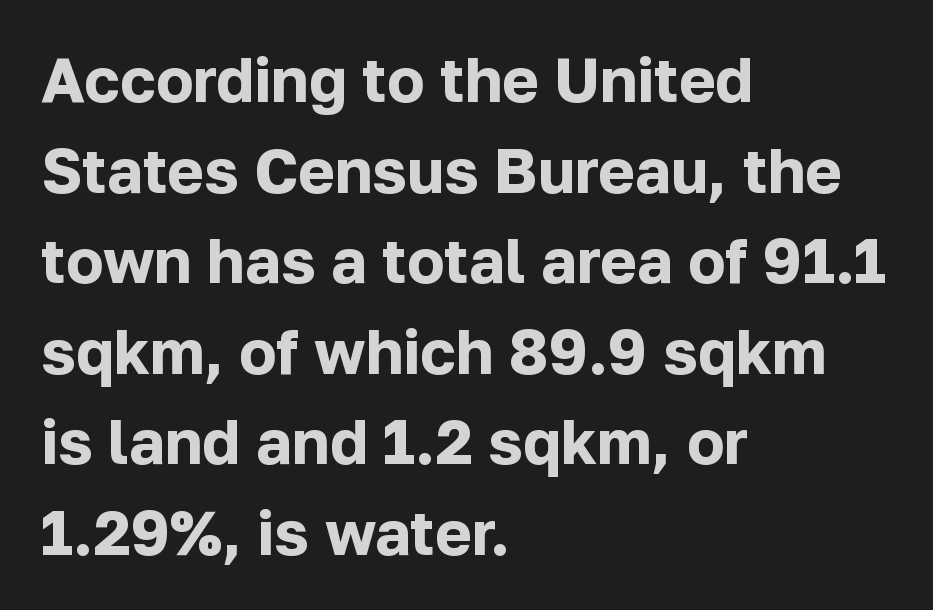
What stands out about the letter spacing? Nothing — it is the standard amount. The rendering shows plain stroke endings on the letterforms — a sans-serif design. Successive baselines arrive at the customary interval. This sample has the flowing, uneven cadence of proportional lettering. The lines in this sample share a left origin and differ only in where they stop. A clean baseline with only descenders dipping below it.
